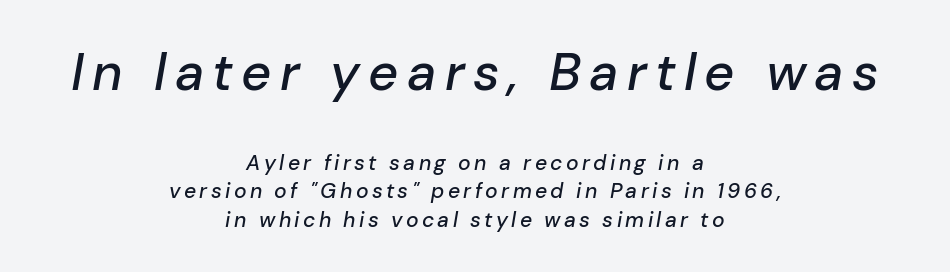
The lines sit at an ordinary, default distance from one another. Notice how the passage keeps no hard edge, just a central spine. Note the varied advance widths — an 'i' is clearly narrower than an 'm'. Descenders hang freely into open space. Does the bottom block carry the larger type? No, the top block does. Slant detected: the letters are inclined.
